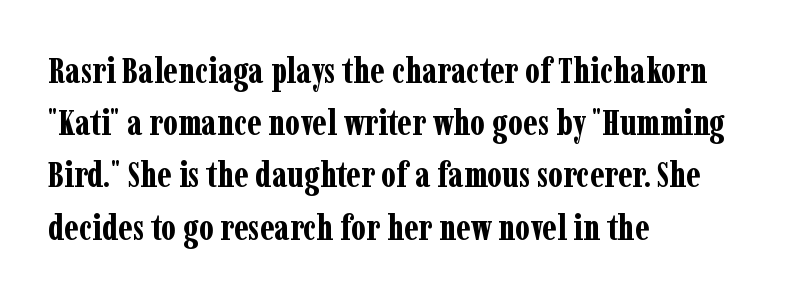
Q: Is the text bold? A: Yes.
Q: Is the text italic (slanted)? A: No, it is upright.
Q: Is the typeface a serif or a sans-serif typeface? A: Serif.
Q: Is the text underlined? A: No.
Q: How is the paragraph aligned? A: Left-aligned.
Q: Is the spacing between letters normal or unusually wide? A: Normal.
Q: Is the spacing between lines tight, normal or loose? A: Normal.
Q: Width (condensed, normal, or wide)? A: Condensed.
Q: Stroke contrast? A: Low.
Q: x-height? A: Medium.
Q: Monospaced? A: No.
